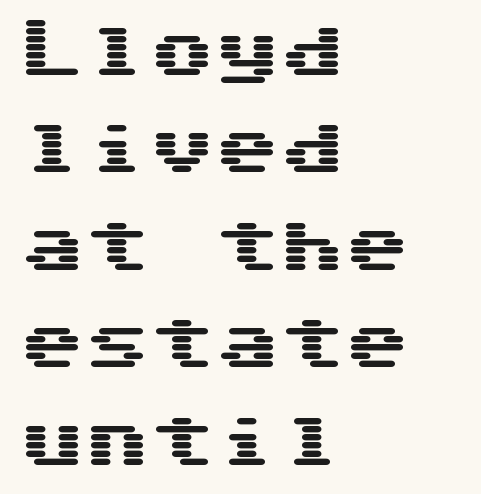
Q: Is the text italic (slanted)? A: No, it is upright.
Q: Is the typeface a serif or a sans-serif typeface? A: Sans-serif.
Q: Is the text underlined? A: No.
Q: How is the paragraph aligned? A: Left-aligned.
Q: Is the spacing between letters normal or unusually wide? A: Normal.
Q: Is the spacing between lines tight, normal or loose? A: Normal.
Q: Width (condensed, normal, or wide)? A: Wide.
Q: Stroke contrast? A: Medium.
Q: x-height? A: Medium.
